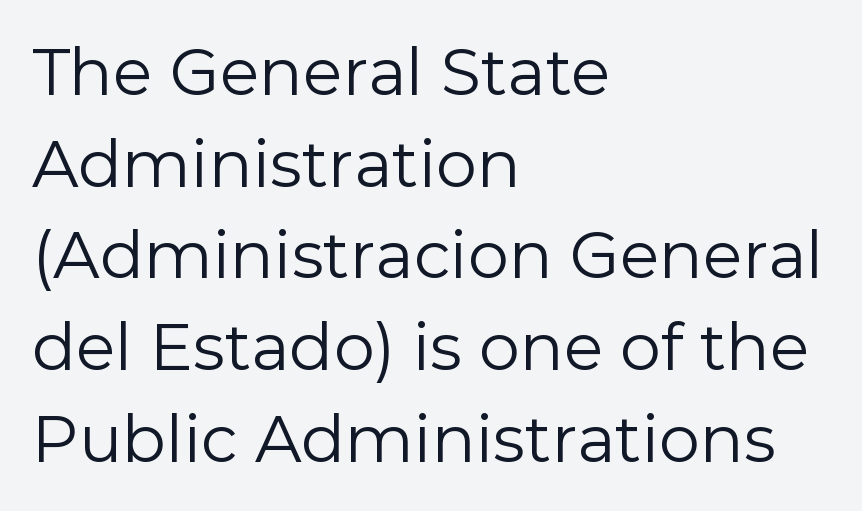
The image shows 65 px regular-weight sans-serif type, upright; set left-aligned, normal line spacing (1.41x), normal letter spacing, not underlined; a medium x-height.
